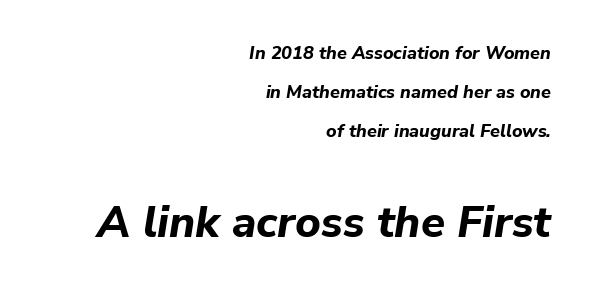
The image shows 44 px bold type, italic (leaning right); set right-aligned, loose line spacing (2.17x), normal letter spacing, not underlined; the second (bottom) block is 2.44x larger; low stroke contrast and a medium x-height.
